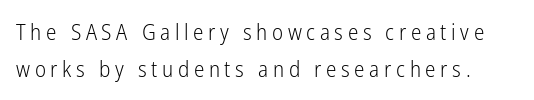
{"italic": "no", "bold": "no", "underline": "no", "line_spacing": "normal", "line_spacing_ratio": 1.66, "letter_spacing": "wide", "letter_spacing_em": 0.21, "glyph_px": 22}
